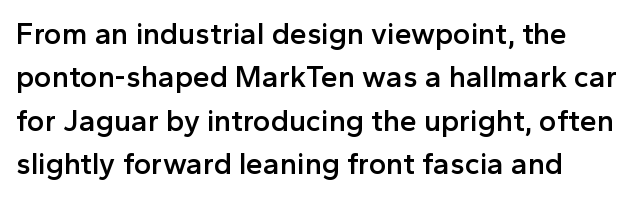
The image shows 30 px semibold sans-serif type, upright; set left-aligned, normal line spacing (1.45x), normal letter spacing, not underlined; a medium x-height.
